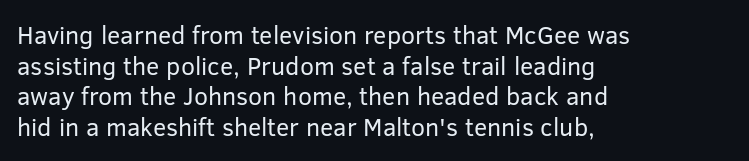
The letters look calm and open, with moderate or lighter stems. Descenders are the only things crossing below the line. Left-aligned paragraph, ragged on the right. Short note: letters normally spaced.
